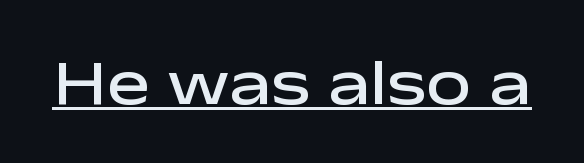
Q: Is the text bold? A: Semi-bold.
Q: Is the text italic (slanted)? A: No, it is upright.
Q: Is the typeface a serif or a sans-serif typeface? A: Sans-serif.
Q: Is the text underlined? A: Yes.
Q: Is the spacing between letters normal or unusually wide? A: Normal.
Q: Width (condensed, normal, or wide)? A: Wide.
Q: Stroke contrast? A: Low.
Q: x-height? A: Medium.
Q: Monospaced? A: No.
